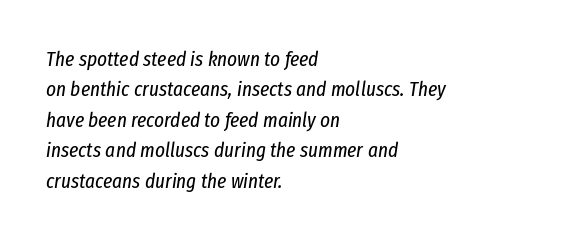
Q: Is the text bold? A: No.
Q: Is the text italic (slanted)? A: Yes, it leans right by about 8 degrees.
Q: Is the text underlined? A: No.
Q: How is the paragraph aligned? A: Left-aligned.
Q: Is the spacing between letters normal or unusually wide? A: Normal.
Q: Is the spacing between lines tight, normal or loose? A: Normal.
